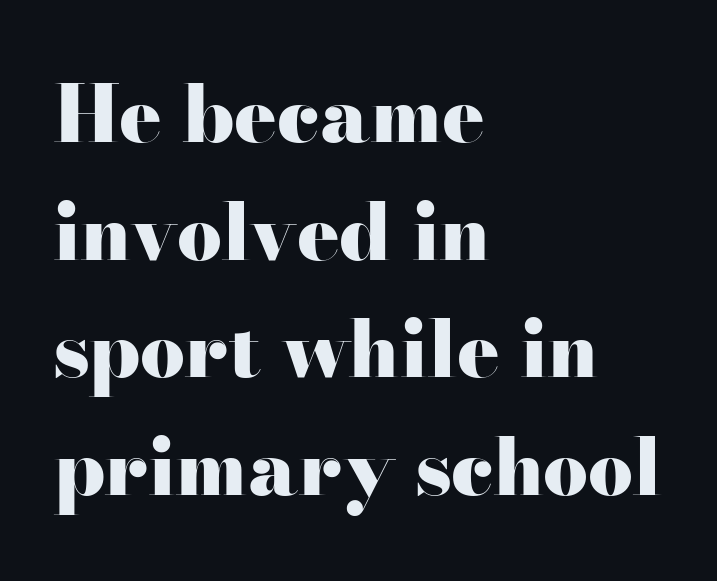
Q: Is the text bold? A: Yes.
Q: Is the text italic (slanted)? A: No, it is upright.
Q: Is the typeface a serif or a sans-serif typeface? A: Serif.
Q: Is the text underlined? A: No.
Q: How is the paragraph aligned? A: Left-aligned.
Q: Is the spacing between letters normal or unusually wide? A: Normal.
Q: Is the spacing between lines tight, normal or loose? A: Normal.
Q: Width (condensed, normal, or wide)? A: Wide.
Q: Stroke contrast? A: High.
Q: x-height? A: Small.
Q: Monospaced? A: No.
